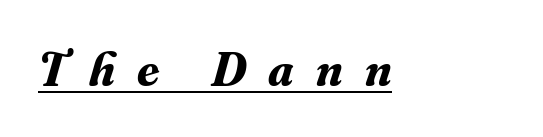
The image shows 49 px bold serif type, italic (leaning right); set unusually wide letter spacing (+0.45 em), underlined; medium stroke contrast and a small x-height.
